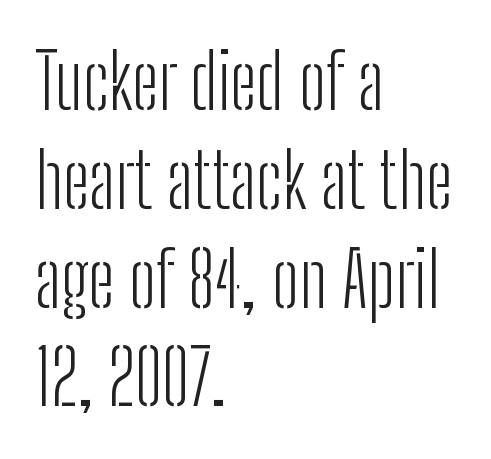
{"serif": "no", "italic": "no", "bold": "no", "weight": "light", "width": "condensed", "stroke_contrast": "low", "x_height": "medium", "monospaced": "no", "underline": "no", "align": "left", "line_spacing": "normal", "line_spacing_ratio": 1.3, "letter_spacing": "normal", "letter_spacing_em": 0.0, "glyph_px": 76}
